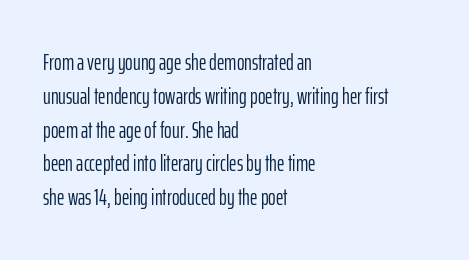
The image shows 23 px text type, upright; set left-aligned, normal line spacing (1.47x), normal letter spacing, not underlined.
